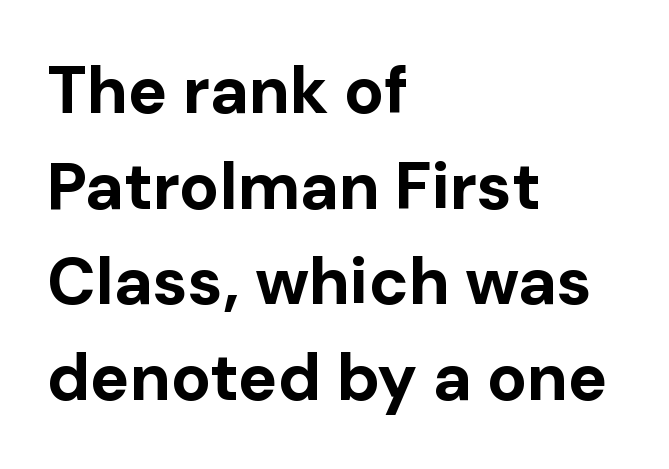
The image shows 66 px bold sans-serif type, upright; set left-aligned, normal line spacing (1.45x), normal letter spacing, not underlined; low stroke contrast and a medium x-height.
